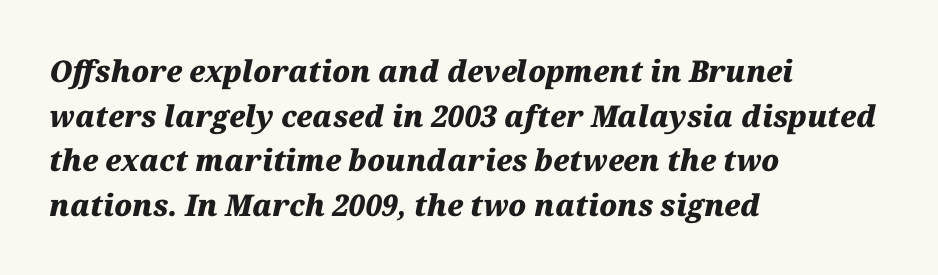
Q: Is the text bold? A: Yes.
Q: Is the text italic (slanted)? A: Yes, it leans right by about 12 degrees.
Q: Is the text underlined? A: No.
Q: How is the paragraph aligned? A: Left-aligned.
Q: Is the spacing between letters normal or unusually wide? A: Normal.
Q: Is the spacing between lines tight, normal or loose? A: Normal.
Q: Width (condensed, normal, or wide)? A: Normal.
Q: Stroke contrast? A: Medium.
Q: x-height? A: Medium.
Q: Monospaced? A: No.
